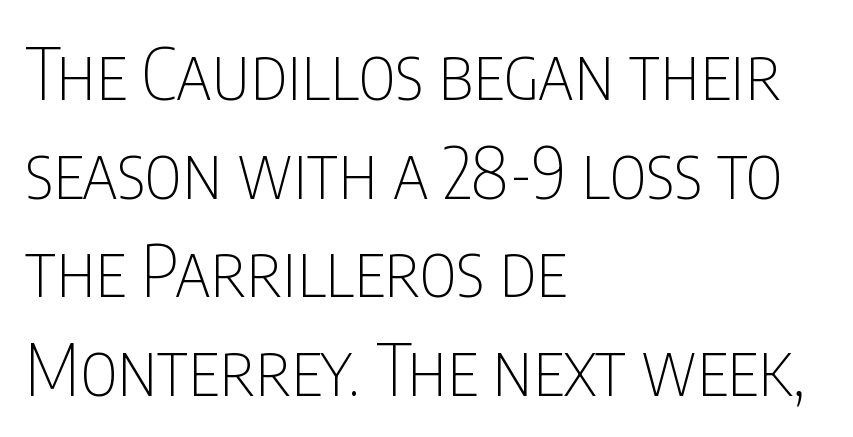
{"serif": "no", "italic": "no", "bold": "no", "weight": "thin", "width": "condensed", "stroke_contrast": "low", "x_height": "large", "monospaced": "no", "underline": "no", "align": "left", "line_spacing": "normal", "line_spacing_ratio": 1.37, "letter_spacing": "normal", "letter_spacing_em": 0.0, "glyph_px": 72}
